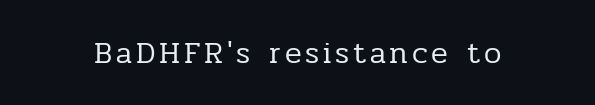
{"serif": "yes", "italic": "no", "bold": "no", "weight": "regular", "width": "normal", "stroke_contrast": "low", "x_height": "medium", "monospaced": "no", "underline": "no", "glyph_px": 31}
